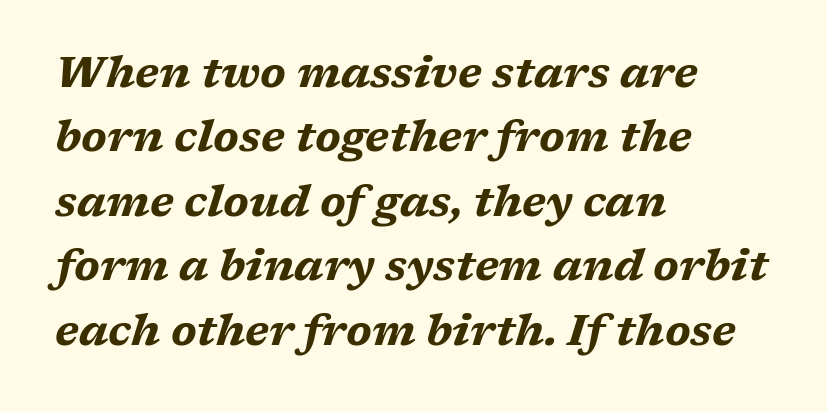
The letters advance in unequal steps, a hallmark of proportional type. Horizontally, the lines are justified to the leading edge only. Summary of weight: heavy, a full bold. These lines keep a tight, regular rhythm from letter to letter. Plain, unruled lines of type.
